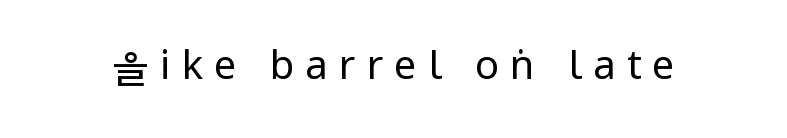
{"serif": "no", "italic": "no", "bold": "no", "weight": "regular", "width": "condensed", "stroke_contrast": "low", "x_height": "large", "monospaced": "no", "underline": "no", "letter_spacing": "wide", "letter_spacing_em": 0.28, "glyph_px": 40}
